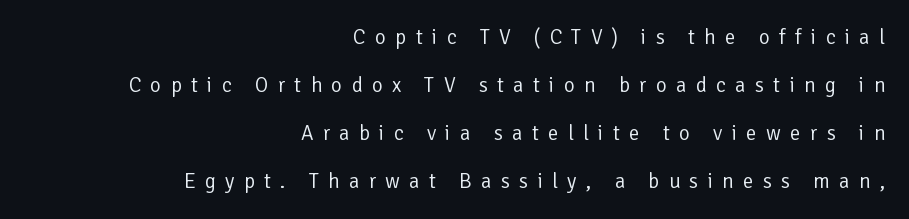
The words here are not underlined. No letter is thick-stroked: the sample isn't bold. Students, note that the glyphs here are deliberately spaced far apart. Leading is clearly above the norm, producing a sparse column. The rendering anchors every line to the right-hand side.
